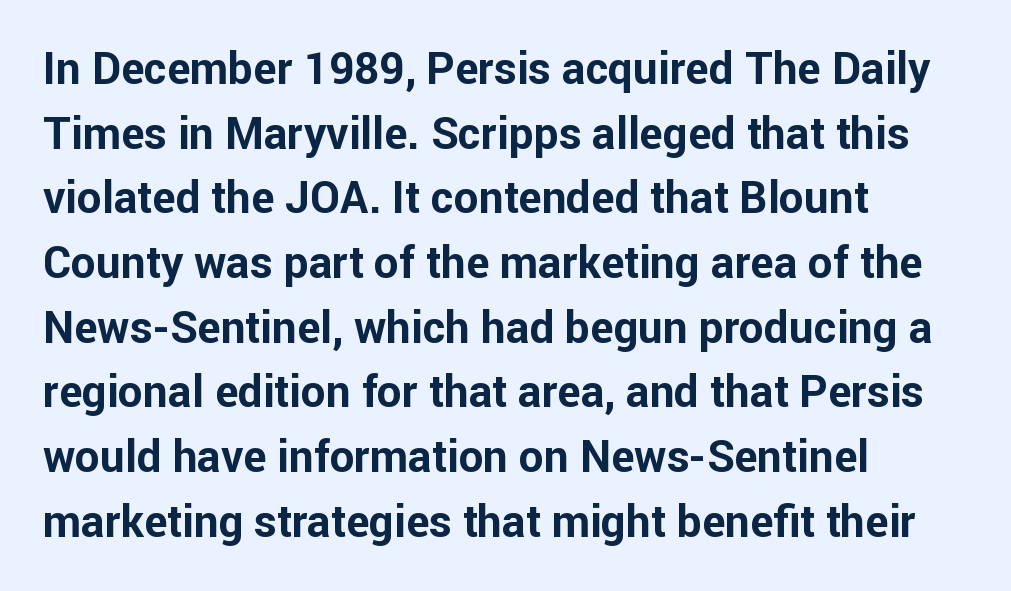
The image shows 44 px bold sans-serif type, upright; set left-aligned, normal line spacing (1.47x), normal letter spacing, not underlined; low stroke contrast and a medium x-height.
